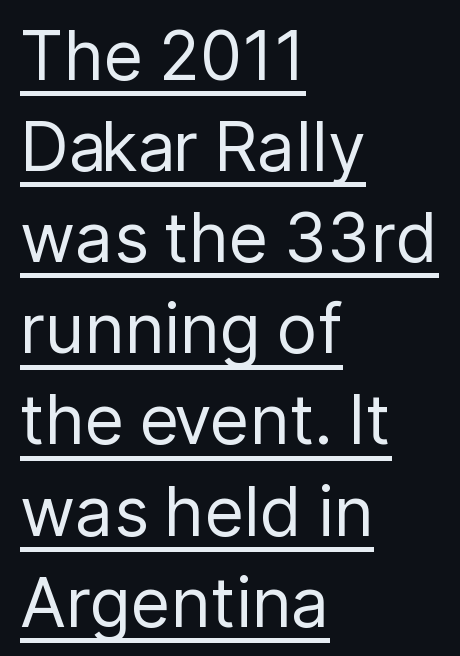
Notice how the stems are strictly vertical — no italics here. Nothing sits at the stroke ends, so this counts as sans-serif. The passage shown is underscored from start to finish. This sample has the flowing, uneven cadence of proportional lettering.
